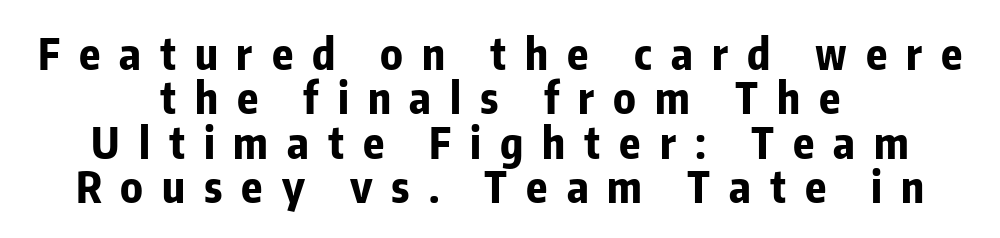
Q: Is the text bold? A: Yes.
Q: Is the text italic (slanted)? A: No, it is upright.
Q: Is the typeface a serif or a sans-serif typeface? A: Sans-serif.
Q: Is the text underlined? A: No.
Q: How is the paragraph aligned? A: Centered.
Q: Is the spacing between letters normal or unusually wide? A: Unusually wide.
Q: Is the spacing between lines tight, normal or loose? A: Tight.
Q: Width (condensed, normal, or wide)? A: Condensed.
Q: Stroke contrast? A: Low.
Q: x-height? A: Medium.
Q: Monospaced? A: No.
